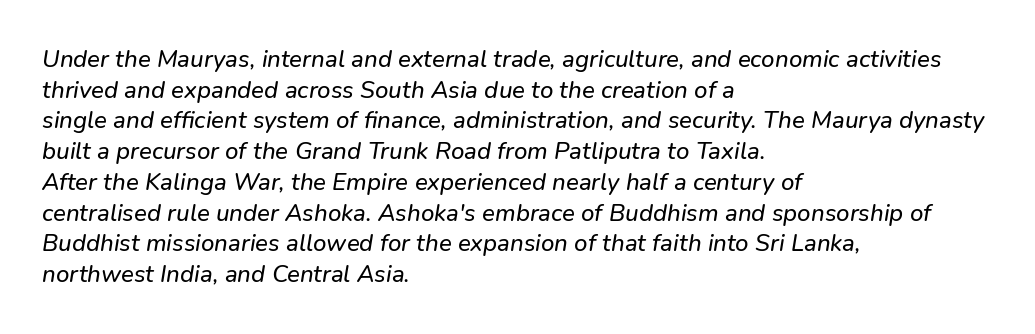
{"italic": "yes", "lean": "right", "slant_degrees": 9, "underline": "no", "align": "left", "line_spacing": "normal", "line_spacing_ratio": 1.28, "letter_spacing": "normal", "letter_spacing_em": 0.0, "glyph_px": 24}
